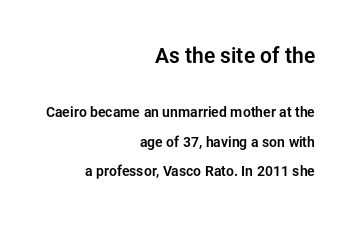
{"italic": "no", "underline": "no", "align": "right", "line_spacing": "loose", "line_spacing_ratio": 2.11, "letter_spacing": "normal", "letter_spacing_em": 0.0, "larger_block": "first", "size_ratio": 1.5, "glyph_px": 21}
